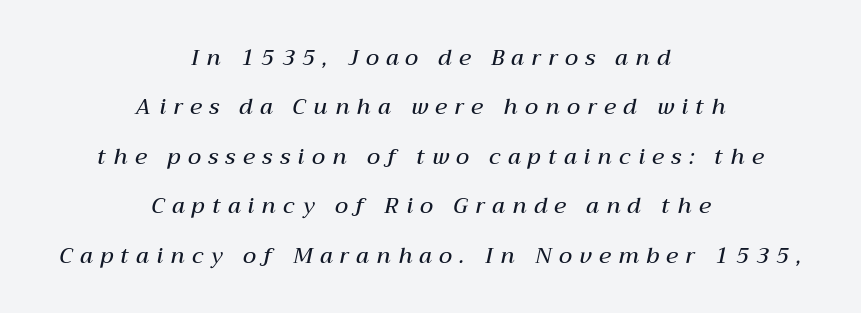
Spacing between characters has been opened up far beyond the box default. The glyphs look as if they've been sheared to an angle. The space directly below the letters is spotless. The designer dialed line spacing up above the default. The paragraph shown floats in the horizontal middle.
